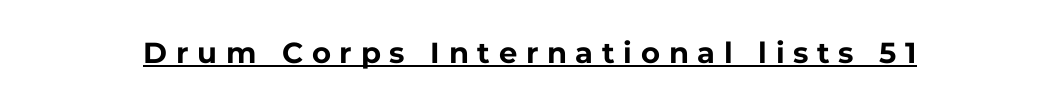
Every character sits straight up, as roman type does. The rendering inserts visible extra space after every character. Think of a printed novel: that variable character pitch is what you see here. Summary of weight: heavy, a full bold.
